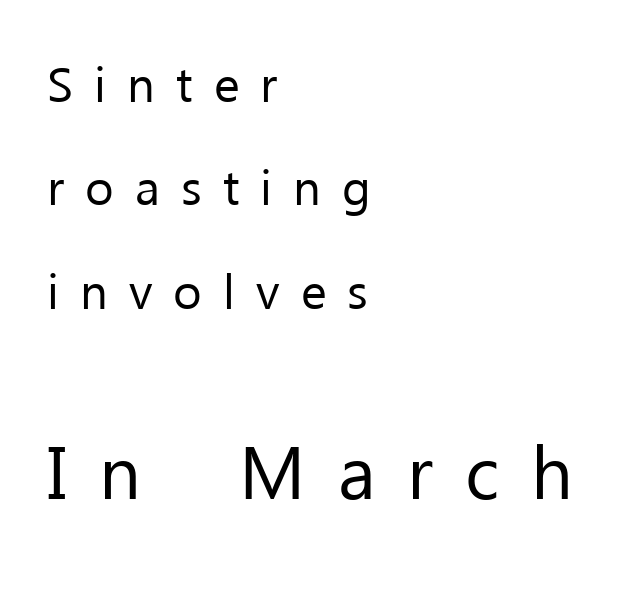
The image shows 74 px regular-weight sans-serif type, upright; set left-aligned, loose line spacing (2.11x), unusually wide letter spacing (+0.43 em), not underlined; the second (bottom) block is 1.51x larger; low stroke contrast and a medium x-height.
